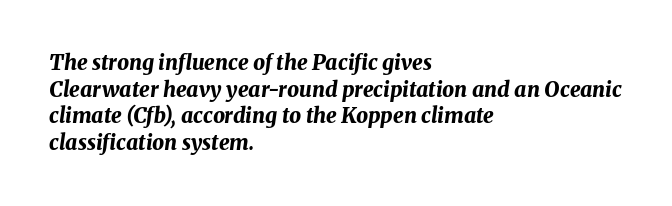
{"italic": "yes", "lean": "right", "slant_degrees": 8, "bold": "yes", "underline": "no", "align": "left", "line_spacing": "normal", "line_spacing_ratio": 1.27, "letter_spacing": "normal", "letter_spacing_em": 0.0, "glyph_px": 21}
